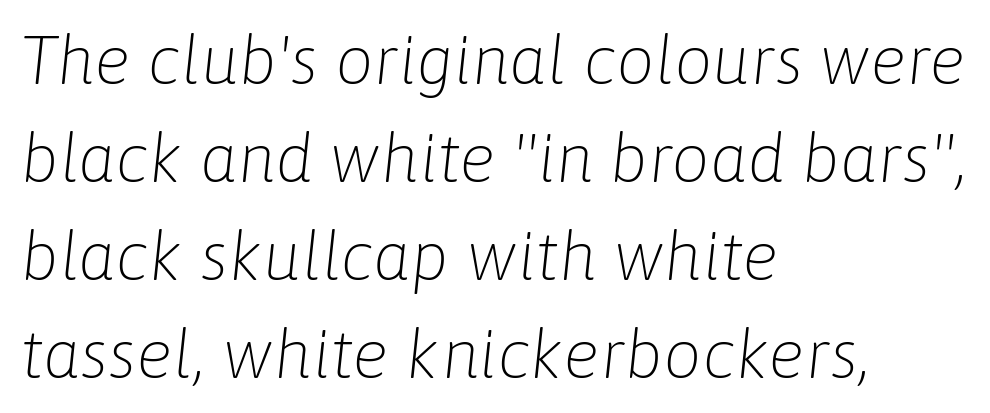
Q: Is the text bold? A: No.
Q: Is the text italic (slanted)? A: Yes, it leans right by about 6 degrees.
Q: Is the text underlined? A: No.
Q: How is the paragraph aligned? A: Left-aligned.
Q: Is the spacing between letters normal or unusually wide? A: Normal.
Q: Is the spacing between lines tight, normal or loose? A: Normal.
Q: Width (condensed, normal, or wide)? A: Normal.
Q: Stroke contrast? A: Low.
Q: x-height? A: Medium.
Q: Monospaced? A: No.
